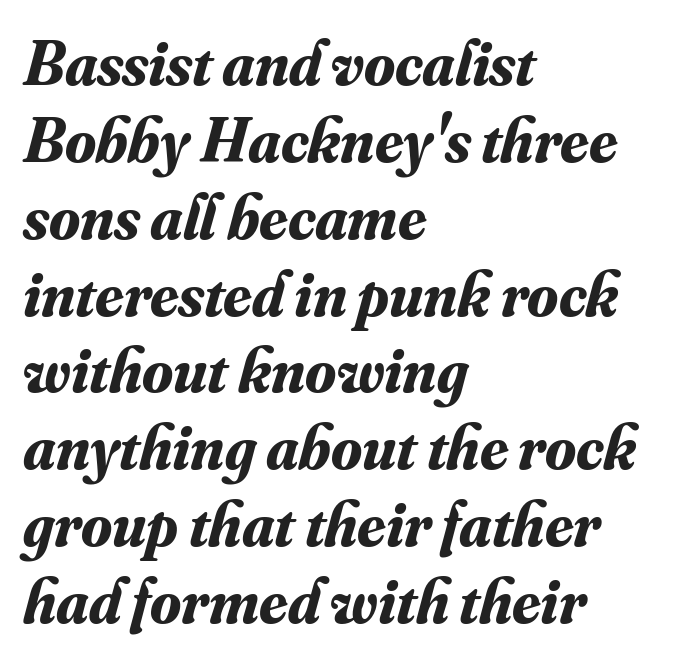
The glyphs look as if they've been sheared to an angle. The rendering uses natural spacing where letterforms have individual widths. These lines stack with their left ends in a neat column. The line texture is even and compact thanks to regular tracking. The baseline area is clear.
